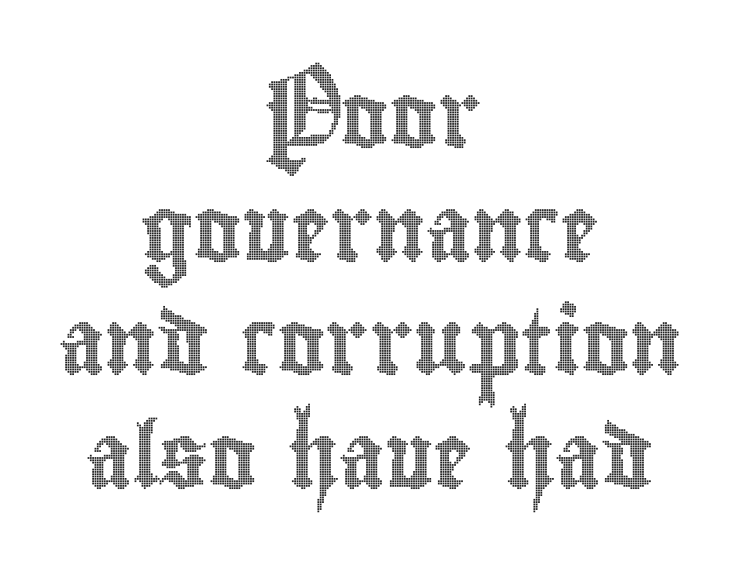
The letters advance in unequal steps, a hallmark of proportional type. Does extra space separate the letters? No, they use regular spacing. The compositor balanced each line on the midline. Every character sits straight up, as roman type does. A bare baseline throughout the passage.
